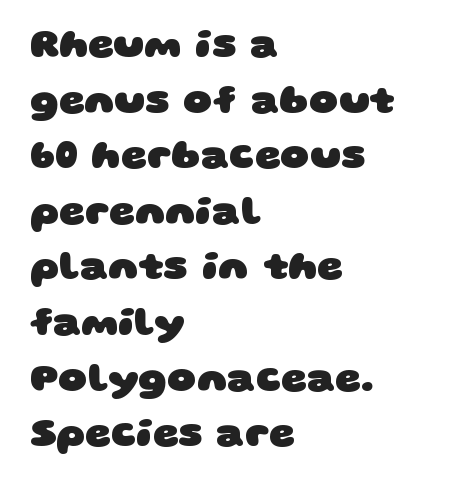
Q: Is the text bold? A: Yes.
Q: Is the typeface a serif or a sans-serif typeface? A: Sans-serif.
Q: Is the text underlined? A: No.
Q: How is the paragraph aligned? A: Left-aligned.
Q: Is the spacing between letters normal or unusually wide? A: Normal.
Q: Is the spacing between lines tight, normal or loose? A: Normal.
Q: Width (condensed, normal, or wide)? A: Wide.
Q: Stroke contrast? A: Low.
Q: x-height? A: Large.
Q: Monospaced? A: No.
